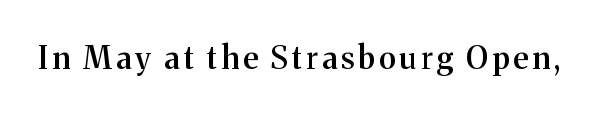
Letterform terminals end in serifs throughout the passage. The type sits square on the baseline with zero lean. The baseline area is clear. Note the varied advance widths — an 'i' is clearly narrower than an 'm'. The characters look somewhat weighty, a semibold short of true bold.
